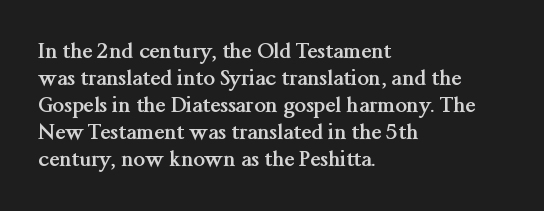
The image shows 21 px bold type, upright; set left-aligned, normal line spacing (1.28x), normal letter spacing, not underlined.
